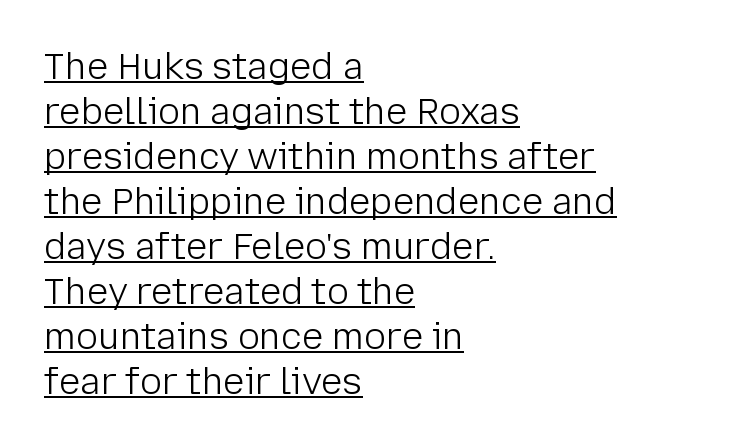
Between one letter and the next there's only the usual sliver of space. In terms of leading, this rendering sits right in the middle. Here the designer chose a conventional face with non-uniform glyph widths. Summary of weight: not heavy and not bold. The sample's only ornament is a line tracing under the words. You can tell it's not italic because the verticals are truly vertical.
